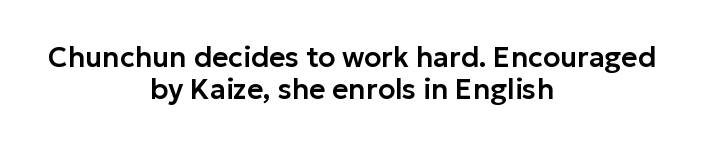
Q: Is the text italic (slanted)? A: No, it is upright.
Q: Is the typeface a serif or a sans-serif typeface? A: Sans-serif.
Q: Is the text underlined? A: No.
Q: How is the paragraph aligned? A: Centered.
Q: Is the spacing between letters normal or unusually wide? A: Normal.
Q: Width (condensed, normal, or wide)? A: Normal.
Q: Stroke contrast? A: Low.
Q: x-height? A: Medium.
Q: Monospaced? A: No.
